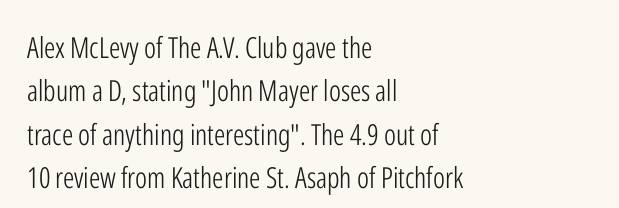
The image shows 29 px light, condensed sans-serif type, upright; set left-aligned, normal line spacing (1.5x), normal letter spacing, not underlined; low stroke contrast and a medium x-height.
